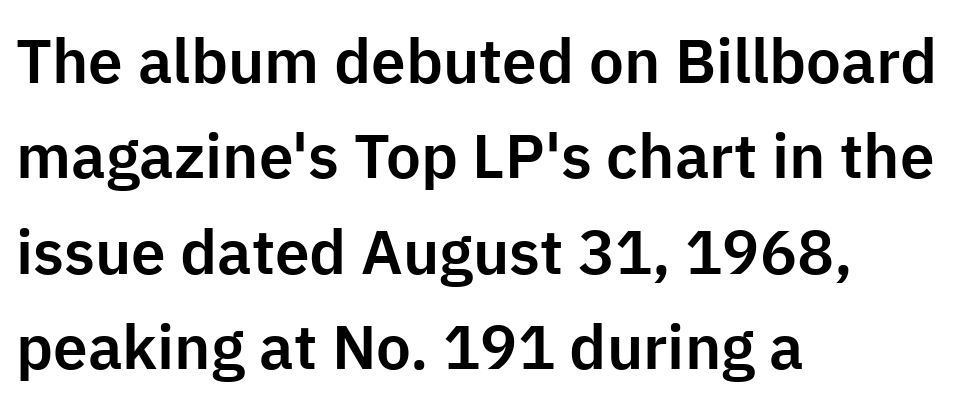
Check the space under the baseline: it is left empty. Each letter keeps its own natural width here, so spacing adapts to shape. The letters carry no serifs — their stems end cleanly without finishing strokes. Glyph-to-glyph distance matches everyday printed text. This block has exactly the height ordinary leading produces. Upright lettering throughout.
